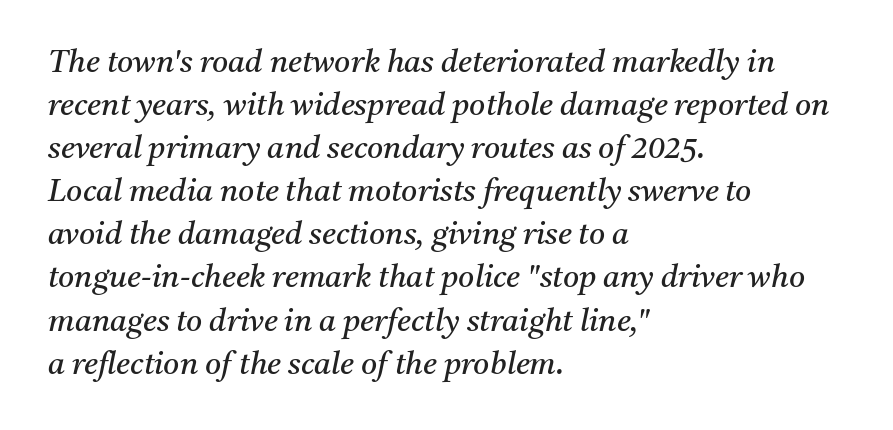
This reads as an unemphasized weight, regular at the heaviest. This sample has the flowing, uneven cadence of proportional lettering. Students, observe: this is what conventionally led text looks like. The rag falls on the right side of this text block. Descenders hang freely into open space. The type family on display is of the serif kind.
